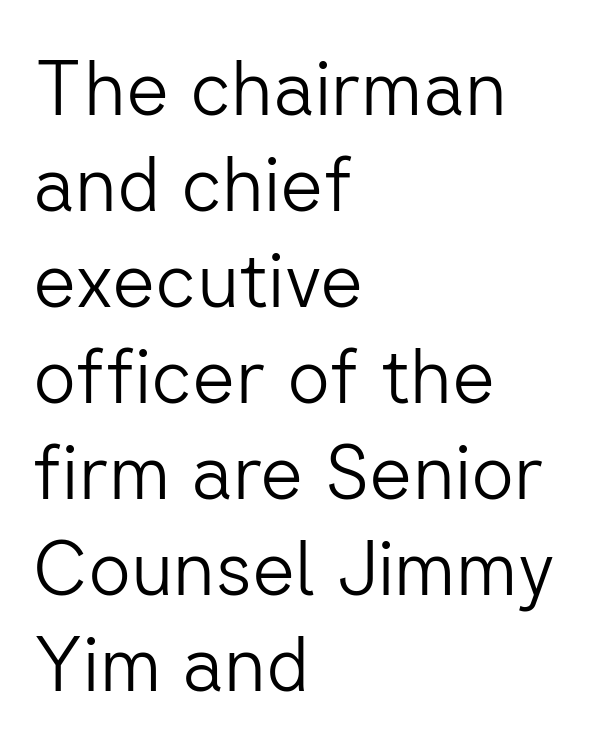
{"serif": "no", "italic": "no", "bold": "no", "weight": "light", "width": "normal", "stroke_contrast": "low", "x_height": "medium", "monospaced": "no", "underline": "no", "align": "left", "line_spacing": "normal", "line_spacing_ratio": 1.28, "letter_spacing": "normal", "letter_spacing_em": 0.0, "glyph_px": 75}
